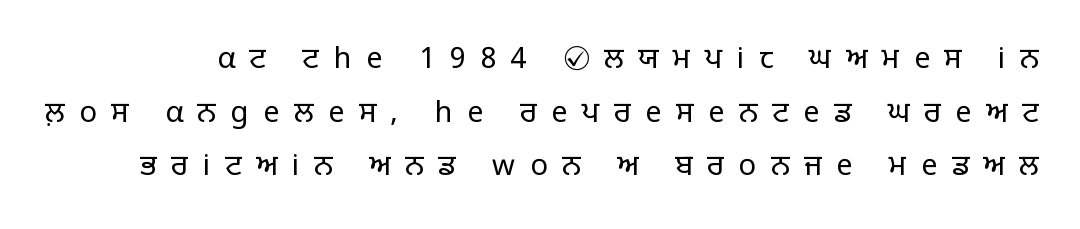
Nope, no serifs anywhere on these letters. The rendering uses natural spacing where letterforms have individual widths. Words appear elongated and porous because spacing is wide. Weight: in the light-to-regular range.
